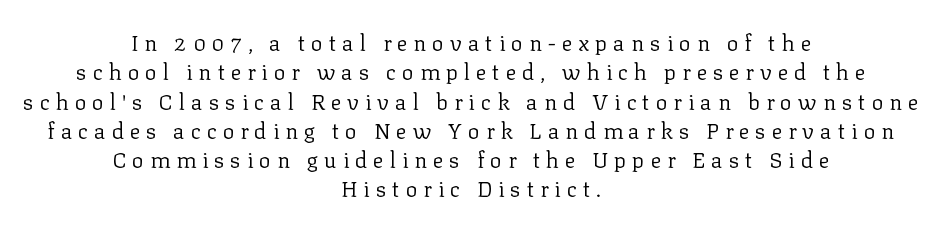
This sample is center-justified, so both line endings float freely. This reads as an unemphasized weight, regular at the heaviest. Check under the words: just untouched page. The face used here is rendered with a markedly widened letterfit.
